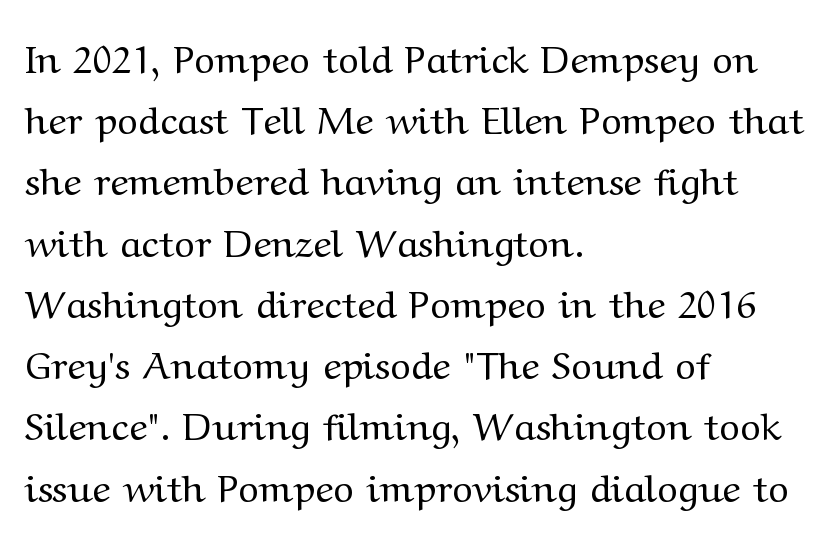
Q: Is the text bold? A: No.
Q: Is the text italic (slanted)? A: No, it is upright.
Q: Is the typeface a serif or a sans-serif typeface? A: Serif.
Q: Is the text underlined? A: No.
Q: How is the paragraph aligned? A: Left-aligned.
Q: Is the spacing between letters normal or unusually wide? A: Normal.
Q: Is the spacing between lines tight, normal or loose? A: Normal.
Q: Width (condensed, normal, or wide)? A: Wide.
Q: Stroke contrast? A: Medium.
Q: x-height? A: Medium.
Q: Monospaced? A: No.
